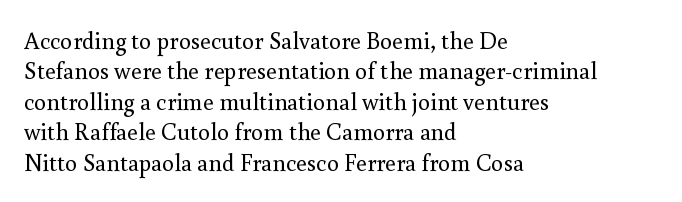
{"italic": "no", "bold": "no", "underline": "no", "align": "left", "line_spacing": "normal", "line_spacing_ratio": 1.27, "letter_spacing": "normal", "letter_spacing_em": 0.0, "glyph_px": 24}
